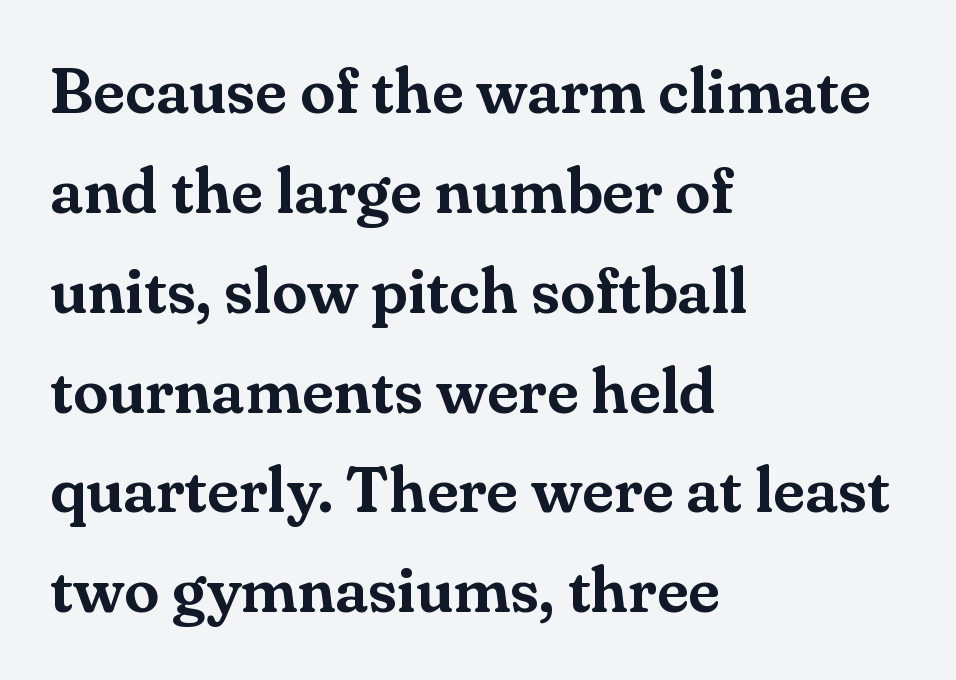
The image shows 64 px serif type, upright; set left-aligned, normal line spacing (1.56x), normal letter spacing, not underlined; medium stroke contrast and a small x-height.
